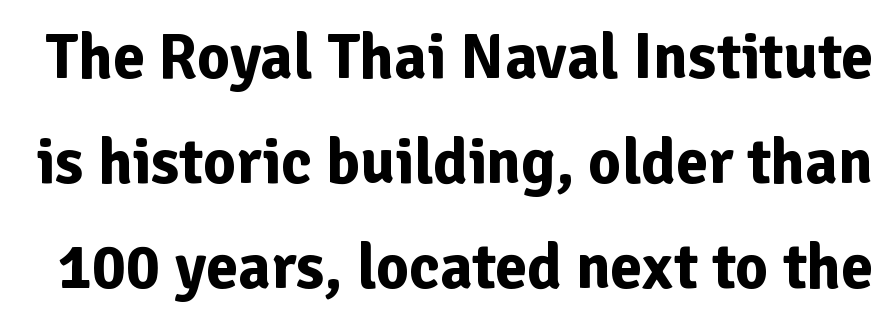
{"serif": "no", "italic": "no", "bold": "yes", "weight": "bold", "width": "normal", "stroke_contrast": "low", "x_height": "medium", "monospaced": "no", "underline": "no", "line_spacing": "normal", "line_spacing_ratio": 1.64, "letter_spacing": "normal", "letter_spacing_em": 0.0, "glyph_px": 64}
